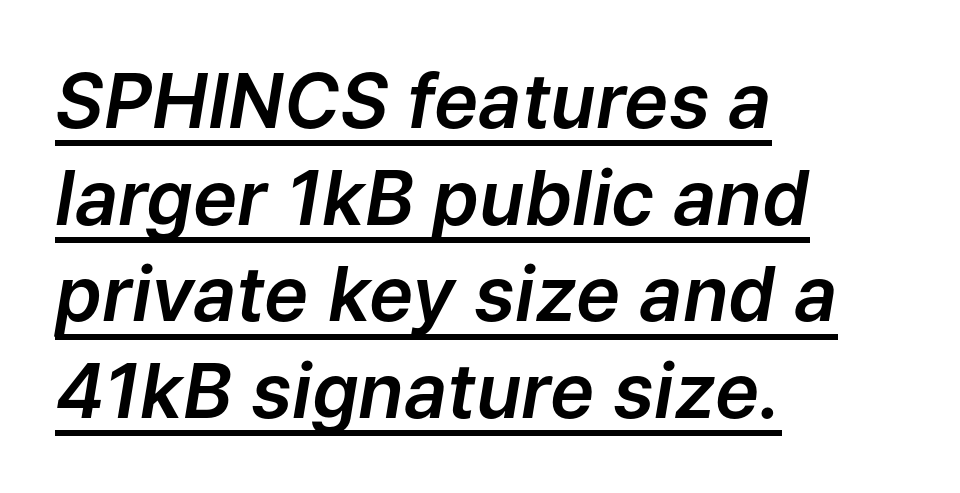
The line texture is even and compact thanks to regular tracking. Rows of type keep a routine distance in the vertical direction. You can tell it's italic because the verticals aren't actually vertical. Descenders here cross a horizontal rule under the line.
